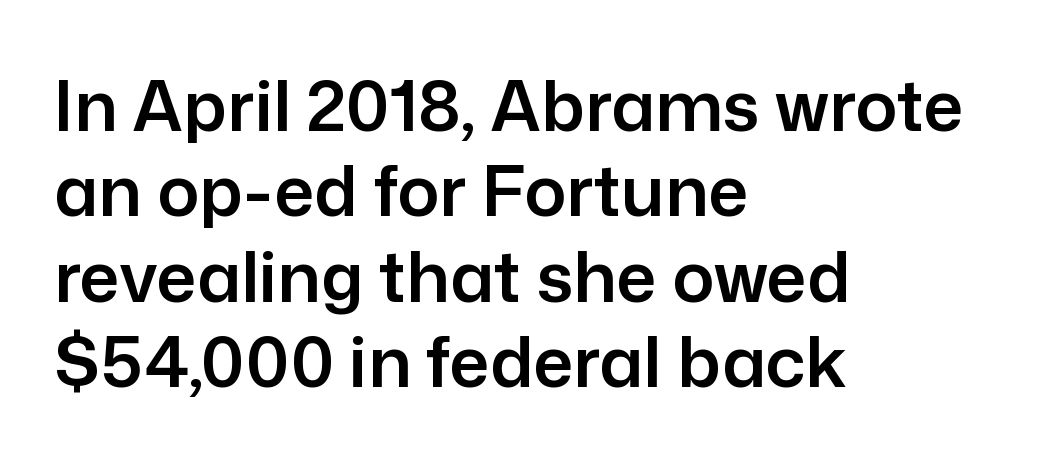
The typeface chosen for these lines omits serifs. Do the characters align in a grid? No, the font is proportional. Unlike italic type, these characters show no tilt at all. Nobody drew a line under any word here.
